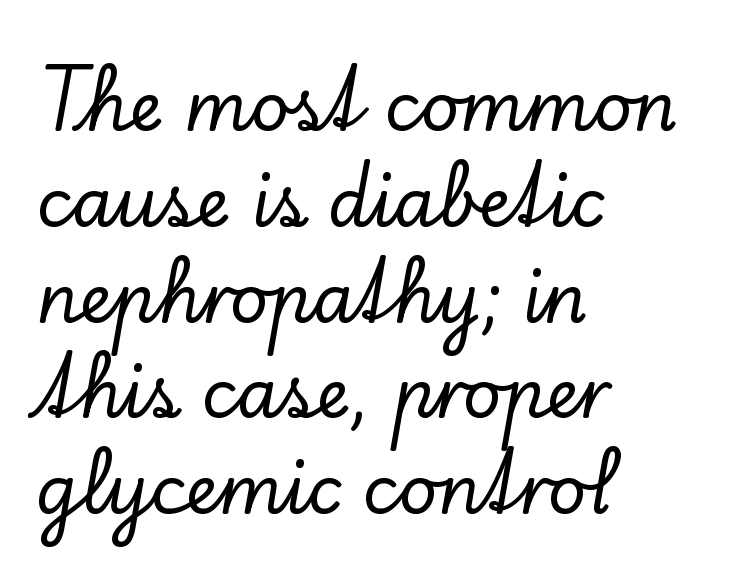
The designer went with a serif here, giving each stem small feet. Think of a printed novel: that variable character pitch is what you see here. These lines are set flush left with a ragged right edge. Successive baselines arrive at the customary interval. Tracking value appears to be zero — textbook default spacing.
